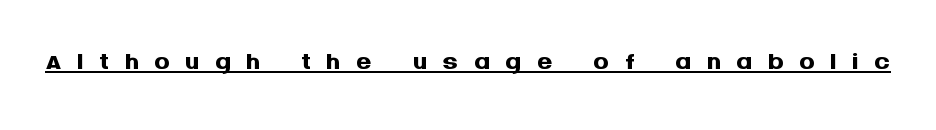
{"serif": "no", "italic": "no", "bold": "yes", "weight": "semibold", "width": "normal", "stroke_contrast": "medium", "x_height": "large", "monospaced": "no", "underline": "yes", "letter_spacing": "wide", "letter_spacing_em": 0.39, "glyph_px": 39}
